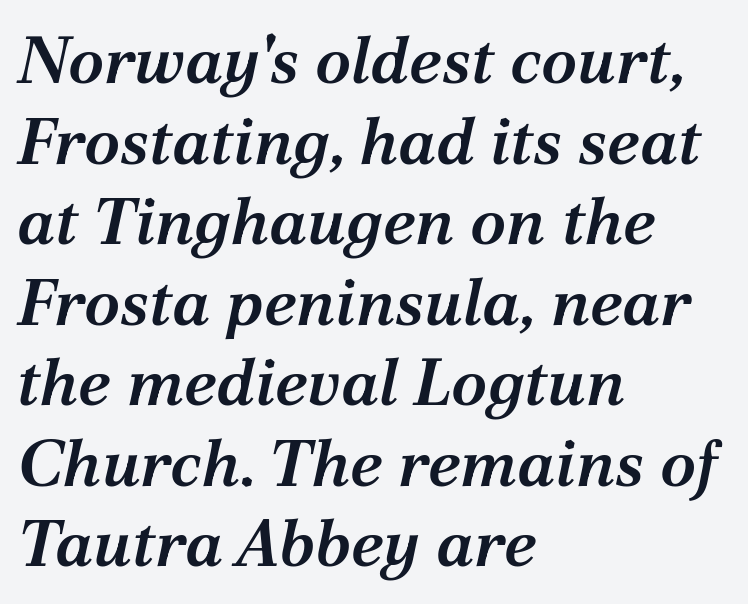
Q: Is the text bold? A: Semi-bold.
Q: Is the text italic (slanted)? A: Yes, it leans right by about 12 degrees.
Q: Is the typeface a serif or a sans-serif typeface? A: Serif.
Q: Is the text underlined? A: No.
Q: How is the paragraph aligned? A: Left-aligned.
Q: Is the spacing between letters normal or unusually wide? A: Normal.
Q: Width (condensed, normal, or wide)? A: Normal.
Q: Stroke contrast? A: Medium.
Q: x-height? A: Medium.
Q: Monospaced? A: No.
